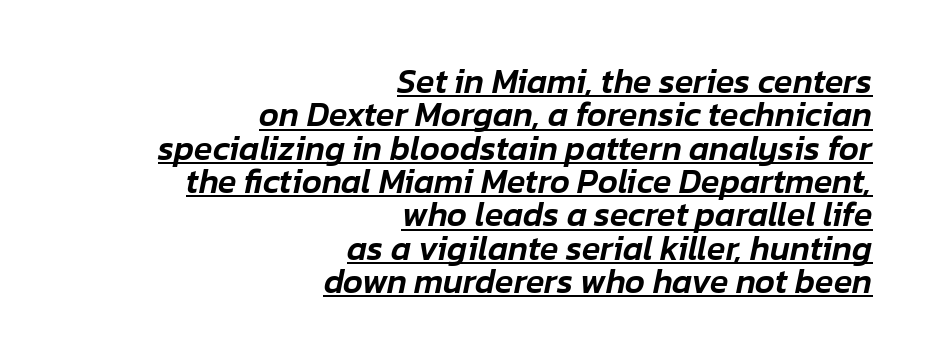
The image shows 34 px text type, italic (leaning right); set right-aligned, tight line spacing (0.98x), normal letter spacing, underlined; low stroke contrast and a medium x-height.
